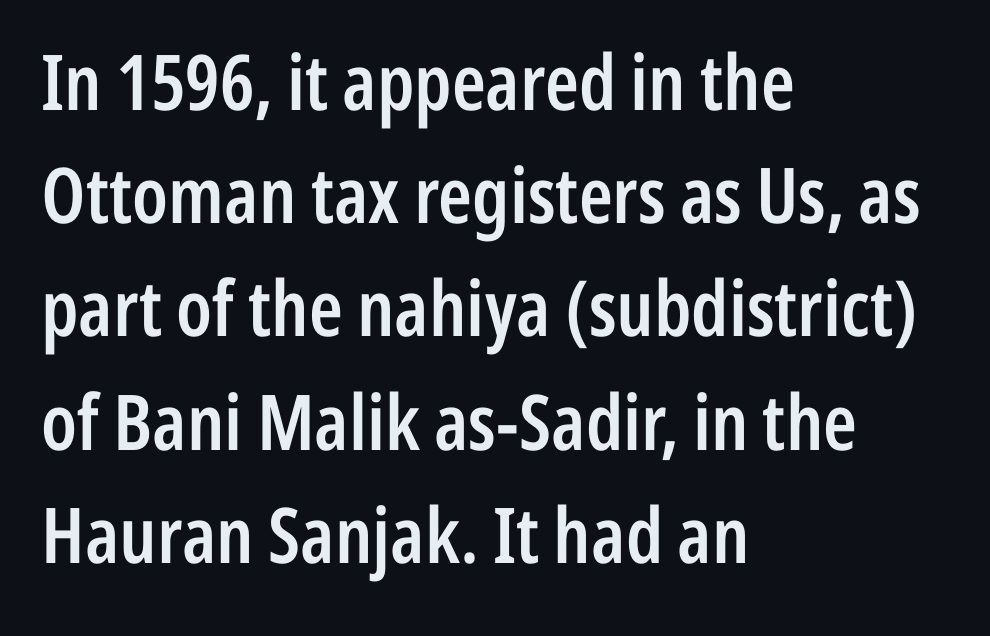
The image shows 77 px semibold, condensed sans-serif type, upright; set left-aligned, normal line spacing (1.47x), normal letter spacing, not underlined; low stroke contrast and a medium x-height.
